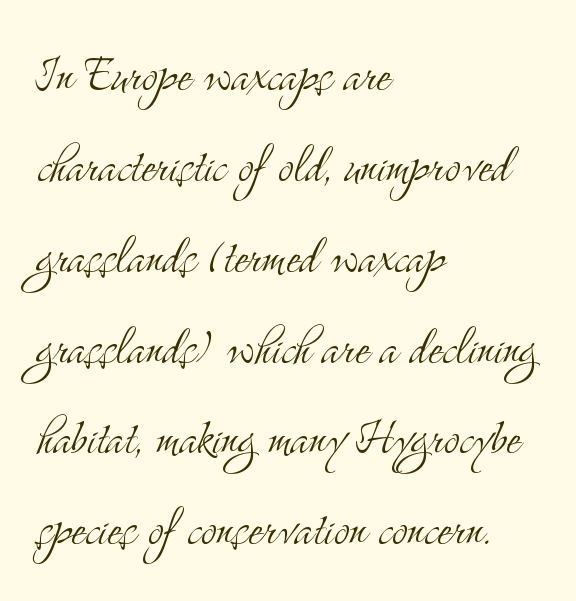
The image shows 59 px light, condensed serif type; set left-aligned, normal line spacing (1.54x), normal letter spacing, not underlined; medium stroke contrast and a small x-height.
